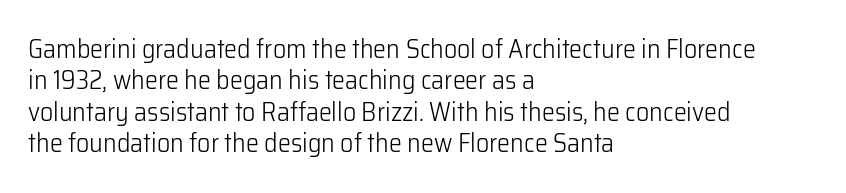
Q: Is the text bold? A: No.
Q: Is the text italic (slanted)? A: No, it is upright.
Q: Is the text underlined? A: No.
Q: How is the paragraph aligned? A: Left-aligned.
Q: Is the spacing between letters normal or unusually wide? A: Normal.
